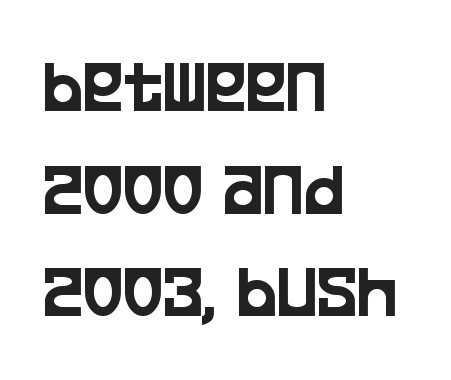
{"serif": "no", "italic": "no", "width": "condensed", "stroke_contrast": "low", "x_height": "large", "monospaced": "no", "underline": "no", "align": "left", "line_spacing": "normal", "line_spacing_ratio": 1.35, "letter_spacing": "normal", "letter_spacing_em": 0.0, "glyph_px": 76}
